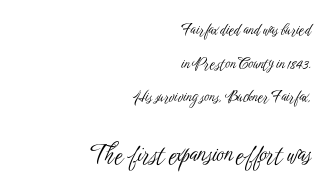
{"bold": "no", "underline": "no", "align": "right", "line_spacing": "loose", "line_spacing_ratio": 2.25, "letter_spacing": "normal", "letter_spacing_em": 0.0, "larger_block": "second", "size_ratio": 1.53, "glyph_px": 23}
